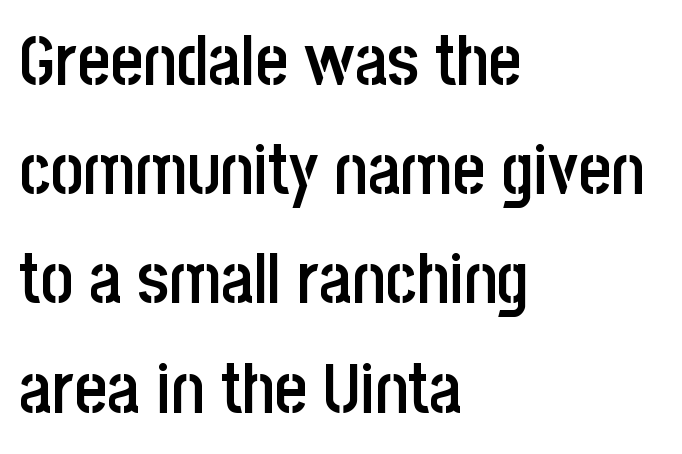
Q: Is the text bold? A: Semi-bold.
Q: Is the text italic (slanted)? A: No, it is upright.
Q: Is the typeface a serif or a sans-serif typeface? A: Sans-serif.
Q: Is the text underlined? A: No.
Q: How is the paragraph aligned? A: Left-aligned.
Q: Is the spacing between letters normal or unusually wide? A: Normal.
Q: Is the spacing between lines tight, normal or loose? A: Normal.
Q: Width (condensed, normal, or wide)? A: Condensed.
Q: Stroke contrast? A: Low.
Q: x-height? A: Large.
Q: Monospaced? A: No.
